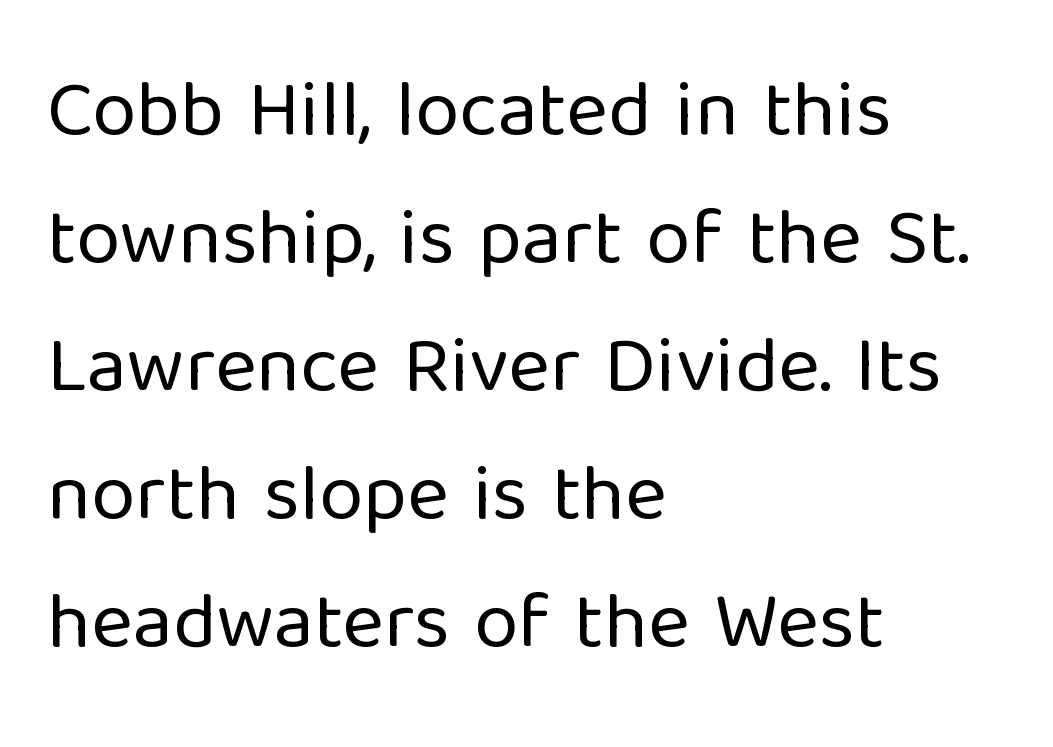
Q: Is the text bold? A: No.
Q: Is the text italic (slanted)? A: No, it is upright.
Q: Is the typeface a serif or a sans-serif typeface? A: Sans-serif.
Q: Is the text underlined? A: No.
Q: How is the paragraph aligned? A: Left-aligned.
Q: Is the spacing between letters normal or unusually wide? A: Normal.
Q: Is the spacing between lines tight, normal or loose? A: Normal.
Q: Width (condensed, normal, or wide)? A: Normal.
Q: Stroke contrast? A: Low.
Q: x-height? A: Medium.
Q: Monospaced? A: No.
